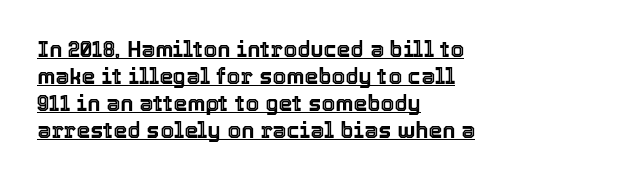
The image shows 22 px text type, upright; set left-aligned, line spacing 1.23x, normal letter spacing, underlined.
